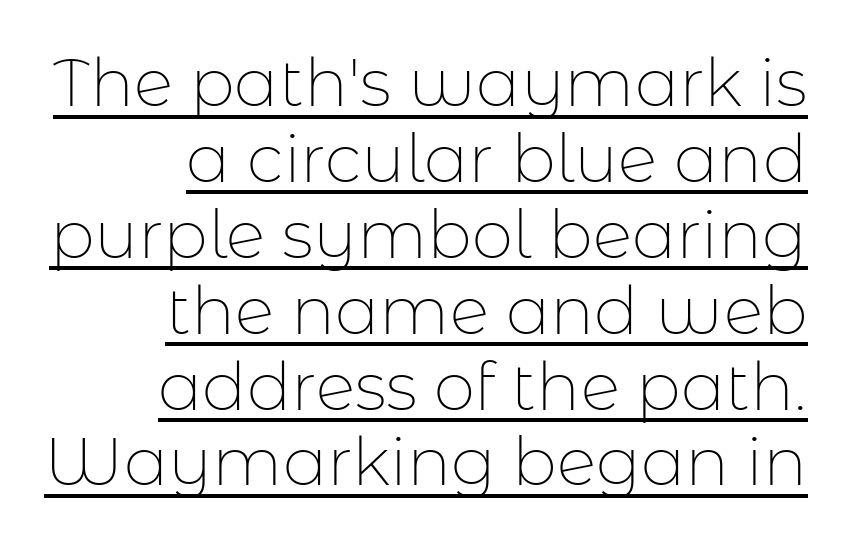
{"serif": "no", "italic": "no", "bold": "no", "weight": "thin", "width": "normal", "stroke_contrast": "low", "x_height": "medium", "monospaced": "no", "underline": "yes", "align": "right", "line_spacing": "tight", "line_spacing_ratio": 1.15, "letter_spacing": "normal", "letter_spacing_em": 0.0, "glyph_px": 66}
